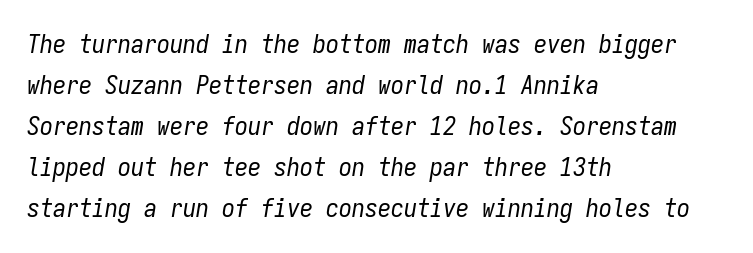
{"italic": "yes", "lean": "right", "slant_degrees": 9, "bold": "no", "underline": "no", "align": "left", "line_spacing": "normal", "line_spacing_ratio": 1.58, "letter_spacing": "normal", "letter_spacing_em": 0.0, "glyph_px": 26}
